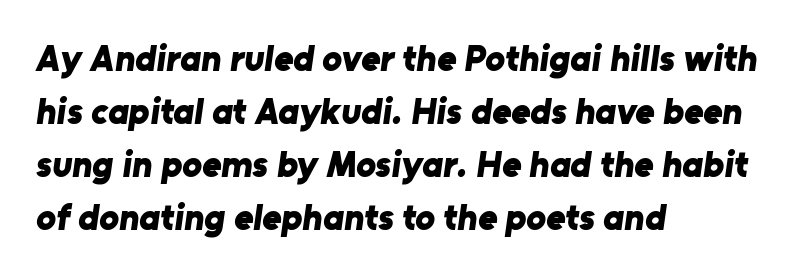
The image shows 37 px bold sans-serif type; set left-aligned, normal line spacing (1.43x), normal letter spacing, not underlined; low stroke contrast and a medium x-height.
